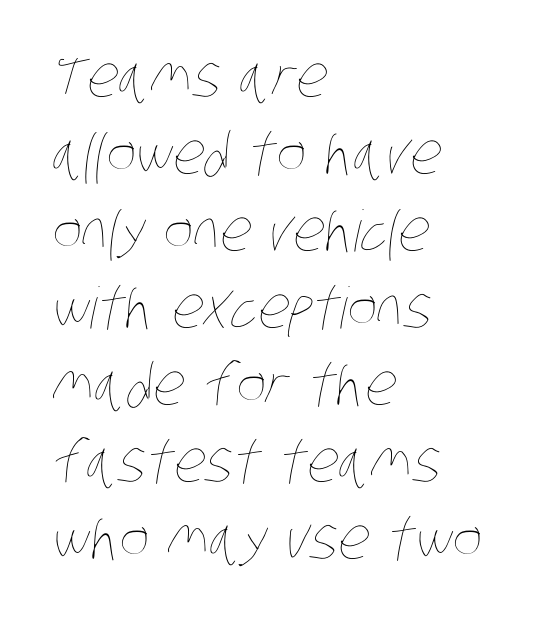
{"bold": "no", "weight": "thin", "width": "condensed", "stroke_contrast": "low", "x_height": "large", "monospaced": "no", "underline": "no", "align": "left", "line_spacing": "normal", "line_spacing_ratio": 1.35, "letter_spacing": "normal", "letter_spacing_em": 0.0, "glyph_px": 57}
